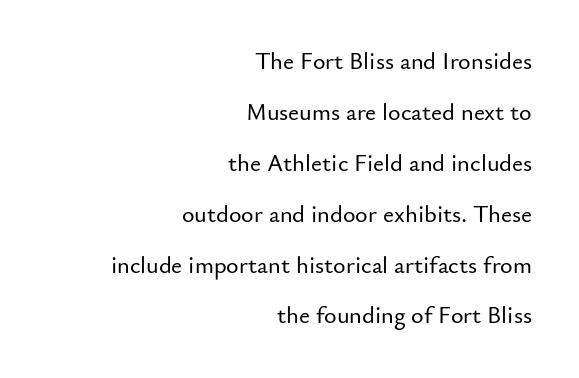
A bare baseline throughout the passage. The letters sit at their default tracking, neither squeezed nor spread. A typesetter would mark this as roman, not italic. Is the block centered? No — it sits flush against the right margin. Honestly, the rows look like they've been pulled way apart.
